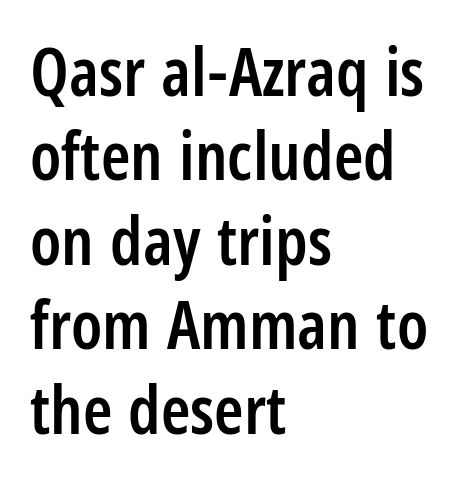
Q: Is the text bold? A: Semi-bold.
Q: Is the text italic (slanted)? A: No, it is upright.
Q: Is the typeface a serif or a sans-serif typeface? A: Sans-serif.
Q: Is the text underlined? A: No.
Q: How is the paragraph aligned? A: Left-aligned.
Q: Is the spacing between letters normal or unusually wide? A: Normal.
Q: Is the spacing between lines tight, normal or loose? A: Normal.
Q: Width (condensed, normal, or wide)? A: Condensed.
Q: Stroke contrast? A: Low.
Q: x-height? A: Large.
Q: Monospaced? A: No.
